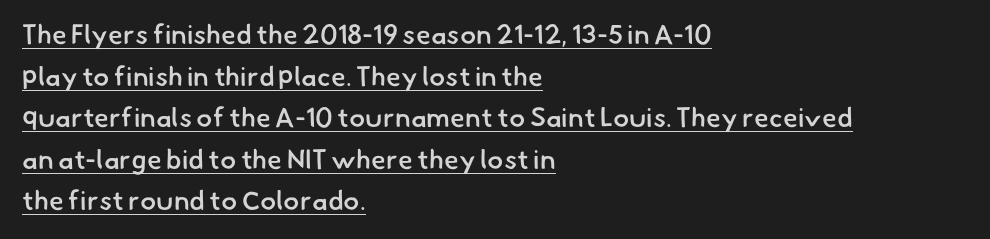
The image shows 27 px text type; set left-aligned, normal line spacing (1.54x), normal letter spacing, underlined.
